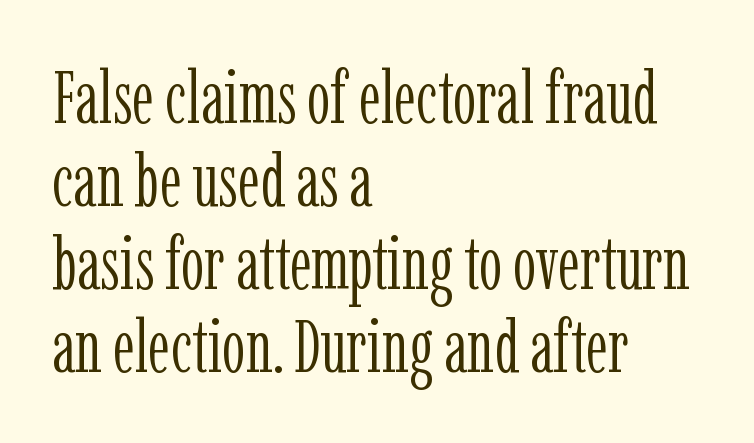
Q: Is the text bold? A: No.
Q: Is the text italic (slanted)? A: No, it is upright.
Q: Is the typeface a serif or a sans-serif typeface? A: Serif.
Q: Is the text underlined? A: No.
Q: How is the paragraph aligned? A: Left-aligned.
Q: Is the spacing between letters normal or unusually wide? A: Normal.
Q: Is the spacing between lines tight, normal or loose? A: Tight.
Q: Width (condensed, normal, or wide)? A: Condensed.
Q: Stroke contrast? A: Low.
Q: x-height? A: Medium.
Q: Monospaced? A: No.
